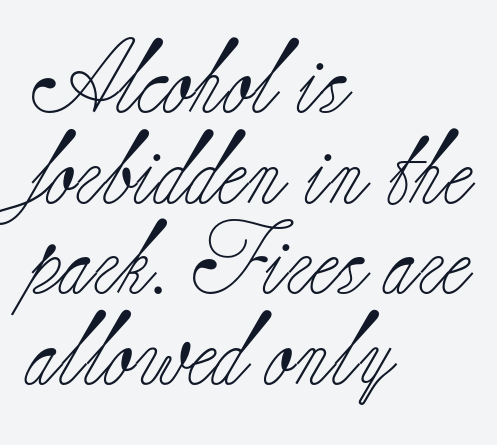
{"serif": "yes", "bold": "no", "weight": "light", "width": "normal", "stroke_contrast": "low", "x_height": "small", "monospaced": "no", "underline": "no", "align": "left", "line_spacing_ratio": 1.24, "letter_spacing": "normal", "letter_spacing_em": 0.0, "glyph_px": 73}
